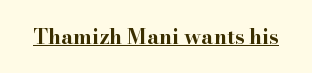
{"italic": "no", "bold": "yes", "underline": "yes", "letter_spacing": "normal", "letter_spacing_em": 0.0, "glyph_px": 21}
